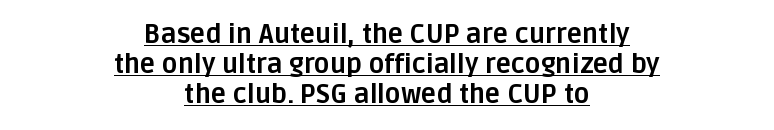
The image shows 26 px bold type, upright; set centered, tight line spacing (1.15x), normal letter spacing, underlined.
